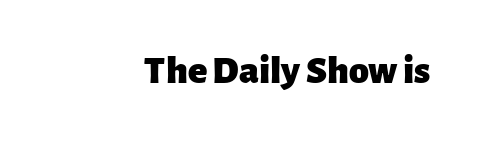
A typesetter would label this face a sans. The rendering anchors every line to the right-hand side. The space directly below the letters is spotless. You could not count columns in this text — the font is proportionally spaced. A roman cut, with each character standing at attention. Caption: standard tracking, unaltered.
